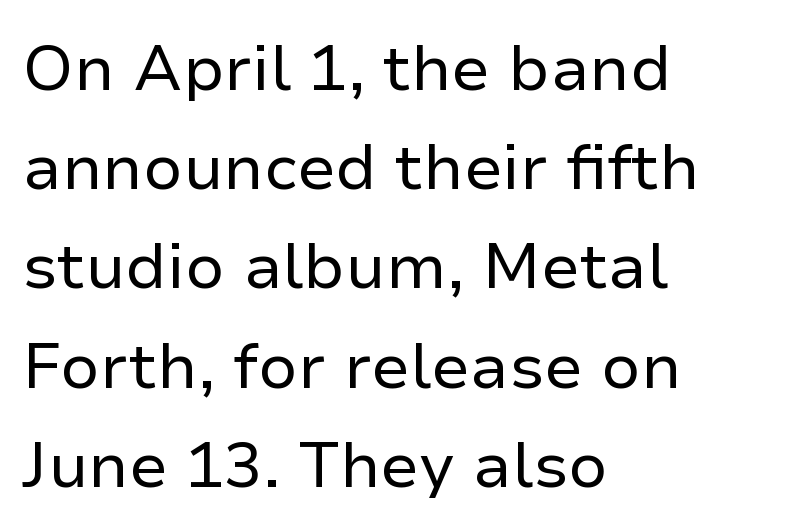
Q: Is the text bold? A: No.
Q: Is the text italic (slanted)? A: No, it is upright.
Q: Is the typeface a serif or a sans-serif typeface? A: Sans-serif.
Q: Is the text underlined? A: No.
Q: How is the paragraph aligned? A: Left-aligned.
Q: Is the spacing between letters normal or unusually wide? A: Normal.
Q: Is the spacing between lines tight, normal or loose? A: Normal.
Q: Width (condensed, normal, or wide)? A: Normal.
Q: Stroke contrast? A: Low.
Q: x-height? A: Medium.
Q: Monospaced? A: No.
